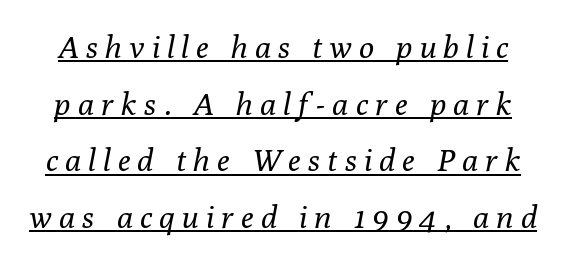
Q: Is the text bold? A: No.
Q: Is the text italic (slanted)? A: Yes, it leans right by about 10 degrees.
Q: Is the typeface a serif or a sans-serif typeface? A: Serif.
Q: Is the text underlined? A: Yes.
Q: Is the spacing between letters normal or unusually wide? A: Unusually wide.
Q: Width (condensed, normal, or wide)? A: Normal.
Q: Stroke contrast? A: Low.
Q: x-height? A: Medium.
Q: Monospaced? A: No.
